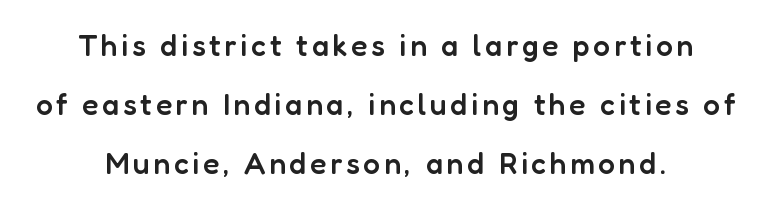
Q: Is the text bold? A: Semi-bold.
Q: Is the text italic (slanted)? A: No, it is upright.
Q: Is the typeface a serif or a sans-serif typeface? A: Sans-serif.
Q: Is the text underlined? A: No.
Q: Is the spacing between lines tight, normal or loose? A: Loose.
Q: Width (condensed, normal, or wide)? A: Normal.
Q: Stroke contrast? A: Low.
Q: x-height? A: Medium.
Q: Monospaced? A: No.
